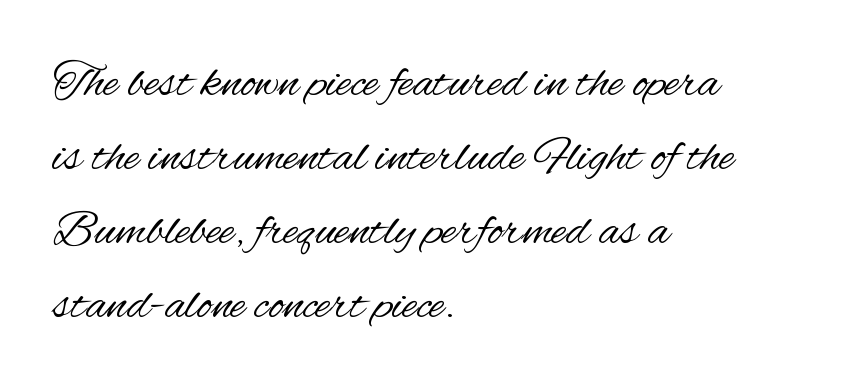
The image shows 50 px regular-weight, condensed sans-serif type; set left-aligned, normal line spacing (1.48x), normal letter spacing, not underlined; medium stroke contrast and a small x-height.
